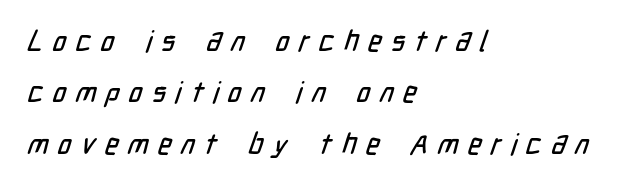
Q: Is the typeface a serif or a sans-serif typeface? A: Sans-serif.
Q: Is the text underlined? A: No.
Q: How is the paragraph aligned? A: Left-aligned.
Q: Is the spacing between letters normal or unusually wide? A: Unusually wide.
Q: Width (condensed, normal, or wide)? A: Condensed.
Q: Stroke contrast? A: Low.
Q: x-height? A: Medium.
Q: Monospaced? A: No.
